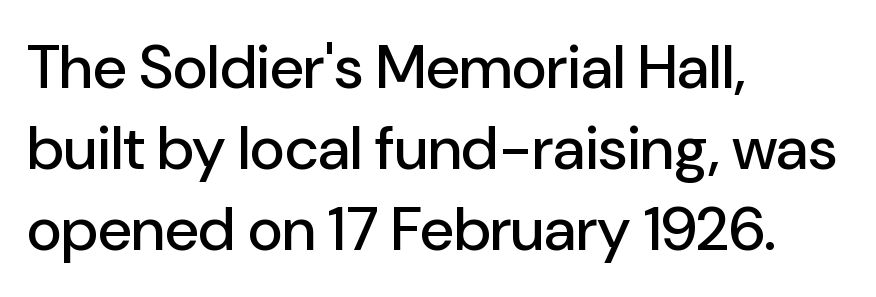
Standard letterfit; no display-style spreading of the glyphs. Nobody drew a line under any word here. The letters carry no serifs — their stems end cleanly without finishing strokes. Notice how descenders clear the ascenders below comfortably — that's standard leading. Posture: upright roman.
